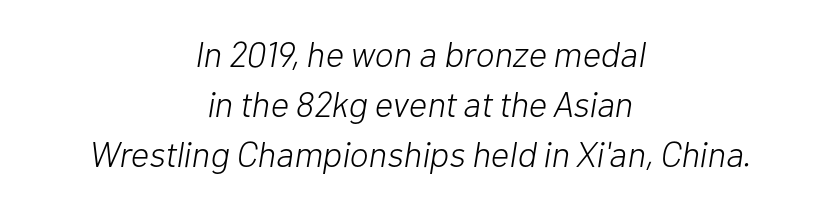
Unmarked baselines from the first word to the last. Nobody touched the tracking dial on this one. The letters are slanted; this is an italic face. Successive baselines arrive at the customary interval.
